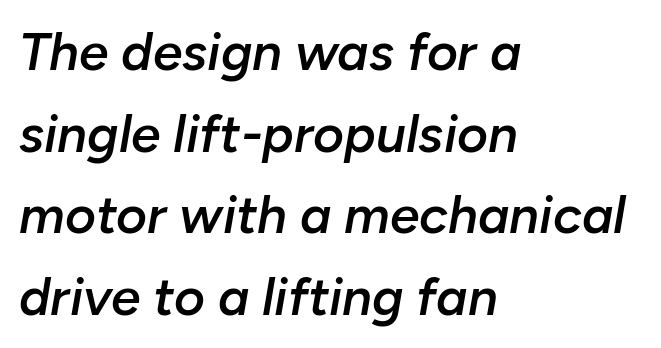
Check under the words: just untouched page. Students, observe: this is what conventionally led text looks like. The glyphs look as if they've been sheared to an angle. The rendering keeps characters at their native spacing. These lines carry some extra weight — a demibold, not a full bold.
